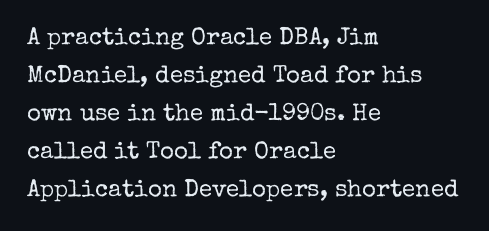
The image shows 24 px text type, upright; set left-aligned, normal line spacing (1.58x), normal letter spacing, not underlined.
